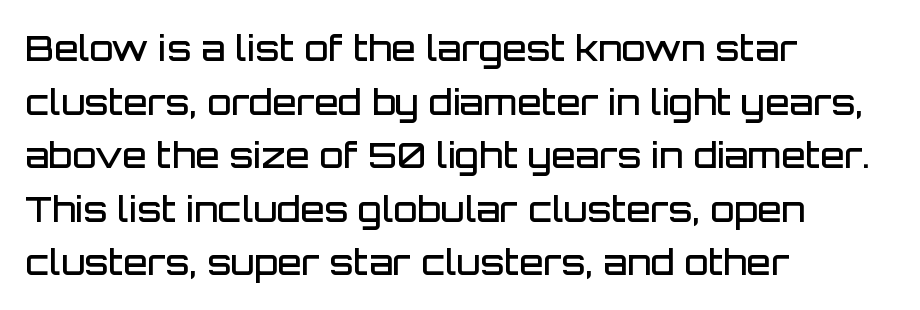
{"serif": "no", "italic": "no", "bold": "semi", "weight": "semibold", "width": "normal", "stroke_contrast": "low", "x_height": "large", "monospaced": "no", "underline": "no", "align": "left", "line_spacing": "normal", "line_spacing_ratio": 1.53, "letter_spacing": "normal", "letter_spacing_em": 0.0, "glyph_px": 35}
